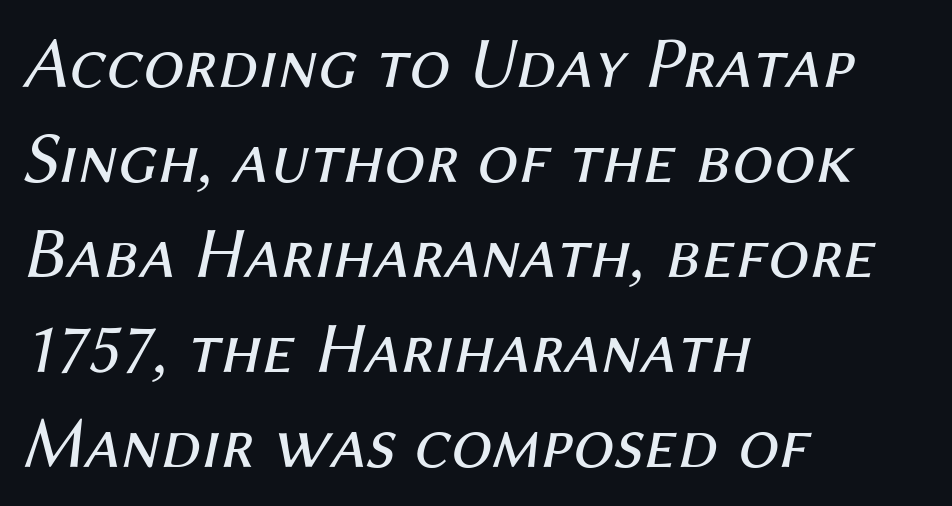
The image shows 73 px regular-weight type, italic (leaning right); set left-aligned, normal line spacing (1.3x), normal letter spacing, not underlined; medium stroke contrast and a medium x-height.
